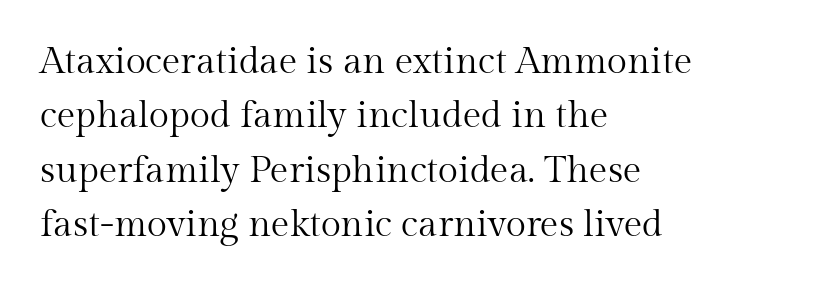
{"serif": "yes", "italic": "no", "bold": "no", "weight": "regular", "width": "normal", "stroke_contrast": "medium", "x_height": "medium", "monospaced": "no", "underline": "no", "align": "left", "line_spacing": "normal", "line_spacing_ratio": 1.47, "letter_spacing": "normal", "letter_spacing_em": 0.0, "glyph_px": 37}
